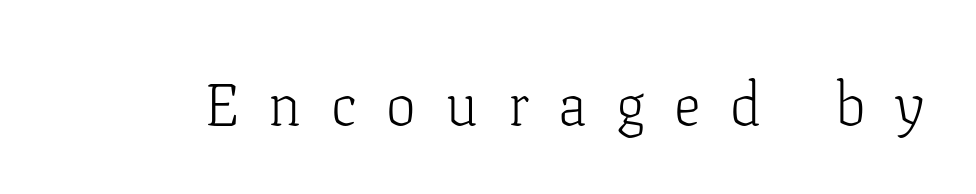
Q: Is the text bold? A: No.
Q: Is the text italic (slanted)? A: No, it is upright.
Q: Is the typeface a serif or a sans-serif typeface? A: Serif.
Q: Is the text underlined? A: No.
Q: Is the spacing between letters normal or unusually wide? A: Unusually wide.
Q: Width (condensed, normal, or wide)? A: Normal.
Q: Stroke contrast? A: Low.
Q: x-height? A: Medium.
Q: Monospaced? A: No.
